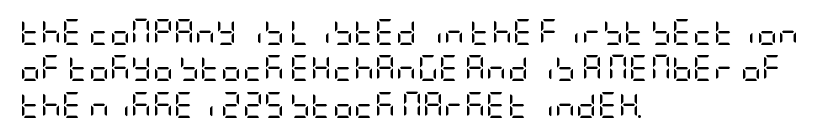
Short and long lines alike share a common starting point at left. The typeface has the unassuming heft of standard copy or less. Is the letter spacing exaggerated? No — it looks like the ordinary default. Has an underline been added? It has not. Posture: vertical.
